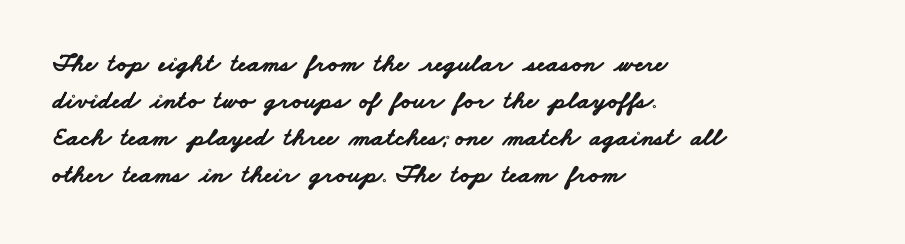
Reading down the block, your eye returns to a fixed left position each line. Has an underline been added? It has not. Notice how thick the strokes are: this is what a full bold looks like. The space between consecutive lines is moderate. Tracking here is standard; glyphs follow each other at the usual distance.
